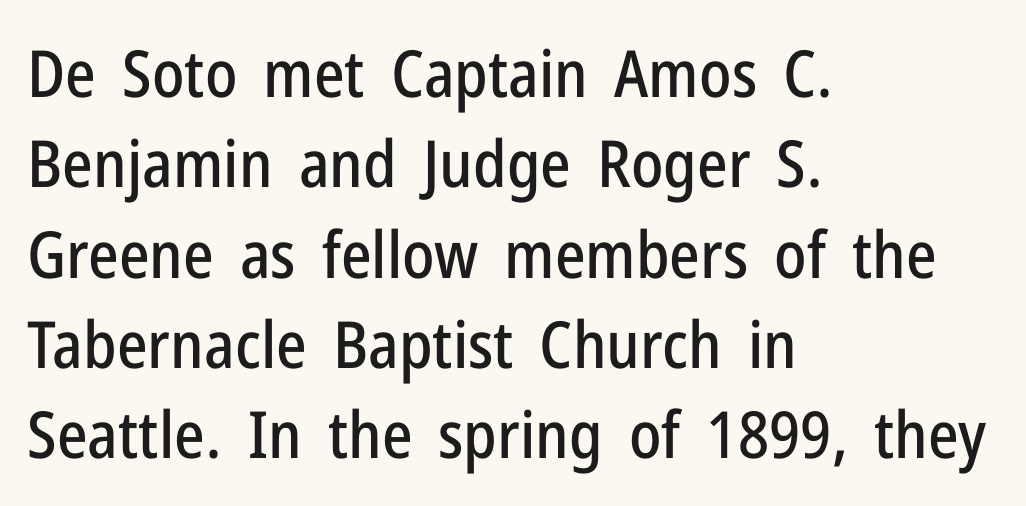
This rendering uses left alignment, leaving the right contour irregular. Serif or sans? Sans — the stroke terminals are bare. Character widths vary here, with narrow letters taking less room than wide ones. Ordinary non-slanted type is in use.
